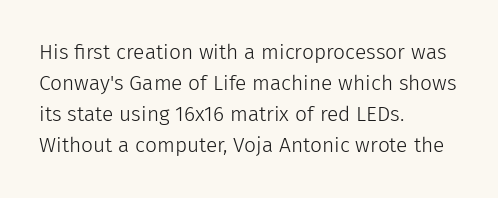
{"italic": "no", "bold": "no", "underline": "no", "align": "left", "line_spacing": "normal", "line_spacing_ratio": 1.48, "letter_spacing": "normal", "letter_spacing_em": 0.0, "glyph_px": 21}
